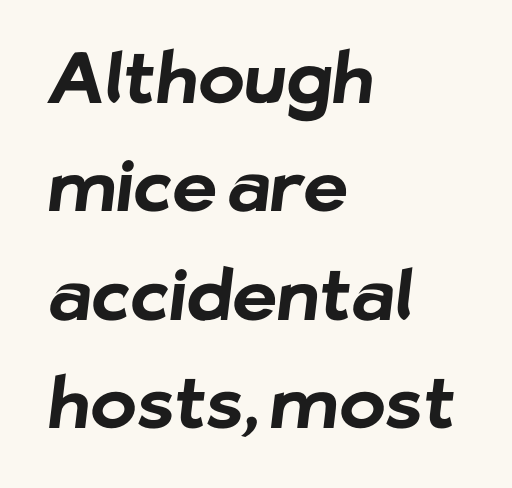
Letters rest on an invisible, unmarked baseline. Proportional: the letters do not fall into vertical columns. Set as a true bold cut, around the 700 mark. This is sans-serif lettering, the kind often seen on screens and signage. Is the block centered? No — it sits flush against the left margin. The passage shown has conventional tracking throughout.
